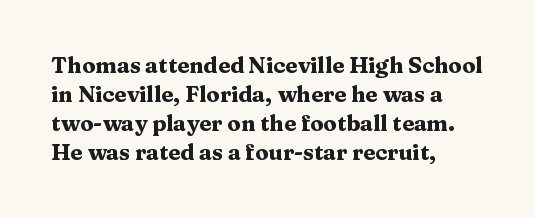
I'd describe the lettering as bold — thick and assertive. Line starts are locked; line ends wander. Nope, not italic — everything's standing straight. Only glyphs here, with clear space below each row.
